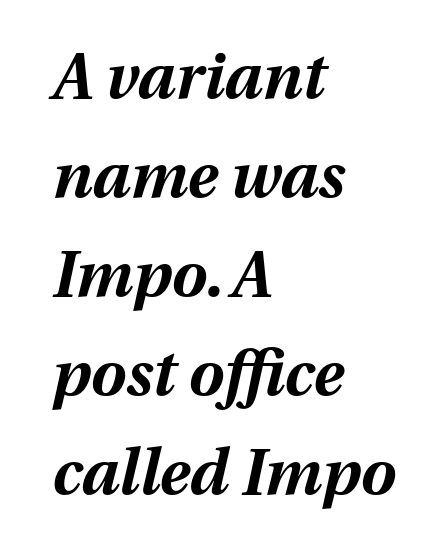
{"italic": "yes", "lean": "right", "slant_degrees": 13, "bold": "yes", "weight": "bold", "width": "normal", "stroke_contrast": "medium", "x_height": "medium", "monospaced": "no", "underline": "no", "align": "left", "line_spacing": "normal", "line_spacing_ratio": 1.57, "letter_spacing": "normal", "letter_spacing_em": 0.0, "glyph_px": 63}
